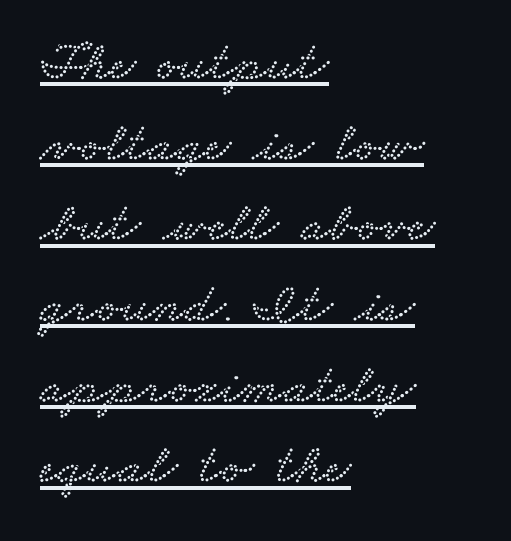
{"serif": "yes", "width": "wide", "stroke_contrast": "low", "x_height": "small", "monospaced": "no", "underline": "yes", "align": "left", "line_spacing": "normal", "line_spacing_ratio": 1.44, "letter_spacing": "normal", "letter_spacing_em": 0.0, "glyph_px": 56}
